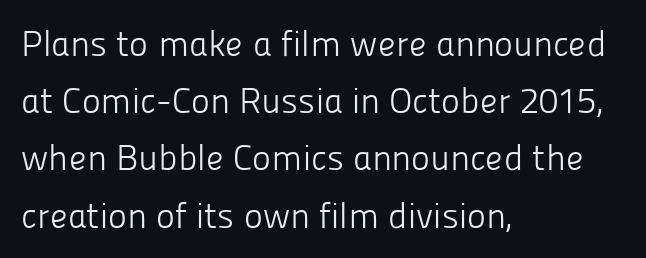
{"serif": "no", "italic": "no", "bold": "no", "weight": "light", "width": "normal", "stroke_contrast": "low", "x_height": "medium", "monospaced": "no", "underline": "no", "align": "left", "line_spacing": "normal", "line_spacing_ratio": 1.59, "letter_spacing": "normal", "letter_spacing_em": 0.0, "glyph_px": 36}
